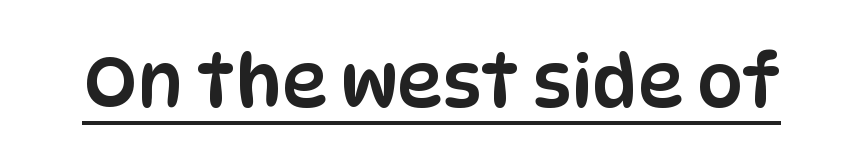
The image shows 72 px condensed sans-serif type, upright; set normal letter spacing, underlined; low stroke contrast and a large x-height.
